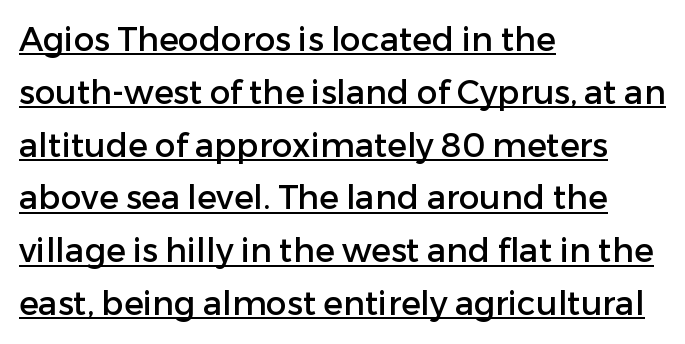
Looks like someone drew a line under every word here. Visually the block forms a straight wall on the left and a jagged coastline on the right. Varying glyph widths throughout — classic text-font behaviour. The text was rendered using a sans face with plain stroke endings.
